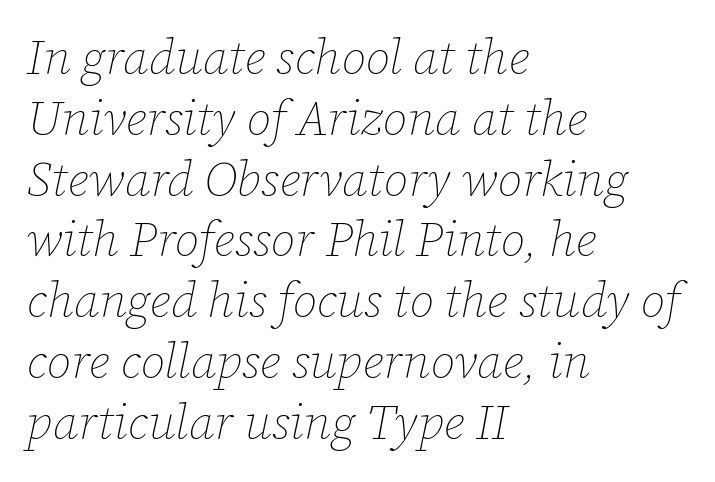
Tall strokes in this sample are angled rather than plumb. No heavy texture on the line: the type isn't bold. Spacing verdict: proportional, widths tailored to each character. In terms of letterspacing, this is plain default setting.
